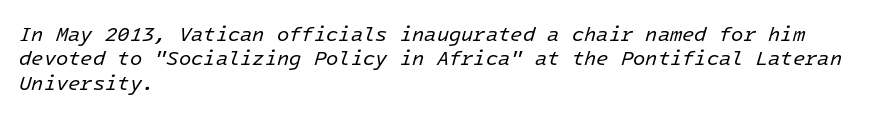
The tracking reads as untouched default to a designer's eye. The rendering anchors every line to the left-hand side. The specimen reads as italic at a glance. Type without underlining.
